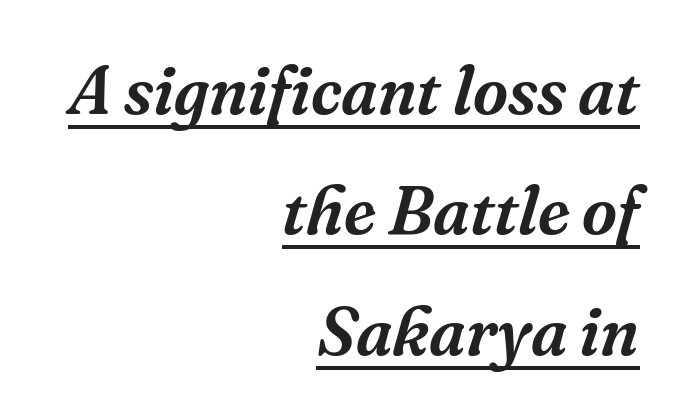
Q: Is the text italic (slanted)? A: Yes, it leans right by about 16 degrees.
Q: Is the typeface a serif or a sans-serif typeface? A: Serif.
Q: Is the text underlined? A: Yes.
Q: How is the paragraph aligned? A: Right-aligned.
Q: Is the spacing between letters normal or unusually wide? A: Normal.
Q: Width (condensed, normal, or wide)? A: Normal.
Q: Stroke contrast? A: Medium.
Q: x-height? A: Medium.
Q: Monospaced? A: No.
